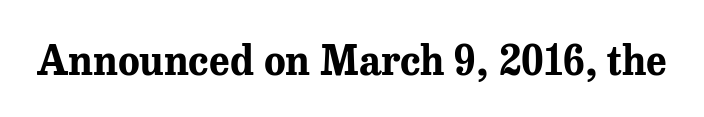
The image shows 40 px bold serif type, upright; set normal letter spacing, not underlined; medium stroke contrast and a medium x-height.
